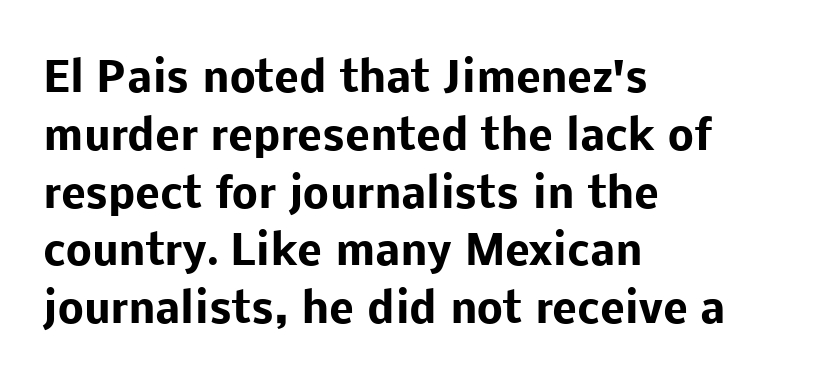
{"serif": "no", "italic": "no", "bold": "yes", "weight": "heavy", "width": "normal", "stroke_contrast": "low", "x_height": "medium", "monospaced": "no", "underline": "no", "align": "left", "line_spacing": "normal", "line_spacing_ratio": 1.41, "letter_spacing": "normal", "letter_spacing_em": 0.0, "glyph_px": 41}
